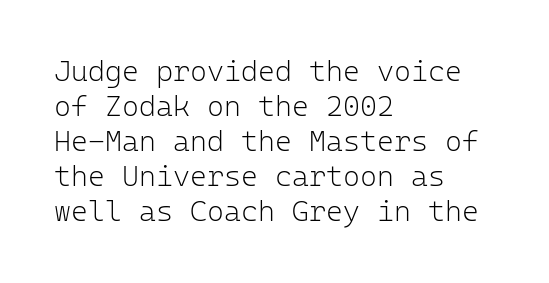
The image shows 29 px light sans-serif type, upright, monospaced; set left-aligned, line spacing 1.21x, normal letter spacing, not underlined; low stroke contrast and a medium x-height.
